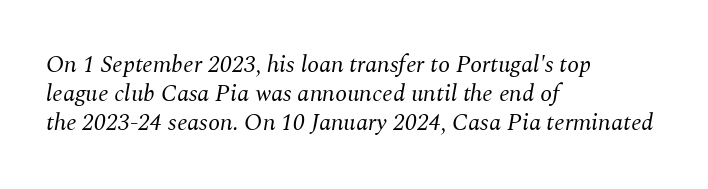
{"italic": "yes", "lean": "right", "slant_degrees": 10, "bold": "no", "underline": "no", "align": "left", "line_spacing_ratio": 1.21, "letter_spacing": "normal", "letter_spacing_em": 0.0, "glyph_px": 24}
